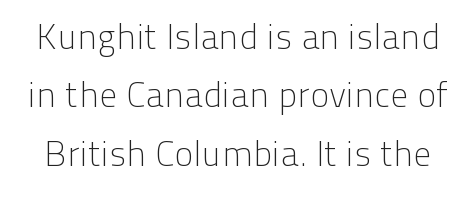
Note the varied advance widths — an 'i' is clearly narrower than an 'm'. A typesetter would call this leading conventional body-copy spacing. Style check: upright. Glyph-to-glyph distance matches everyday printed text. Bold? No — there's no thickening of the strokes. Quick note: underline off.
